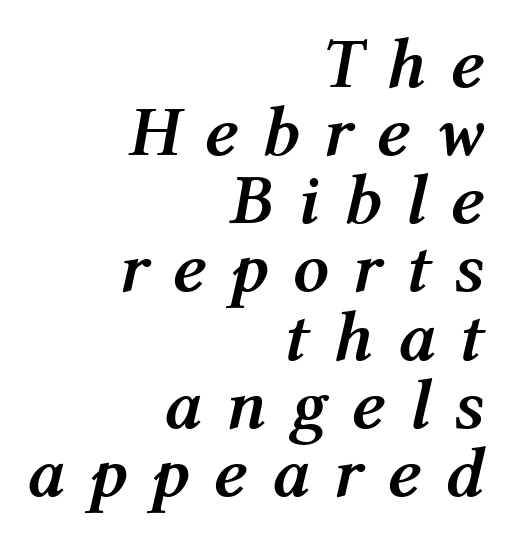
The rendering uses natural spacing where letterforms have individual widths. Typeset ragged left — the right edge is the straight one. The specimen reads as italic at a glance. Typographic density is high because the face is bold. No word sits above an underline. This sample uses expanded letter spacing, leaving extra air between glyphs.
